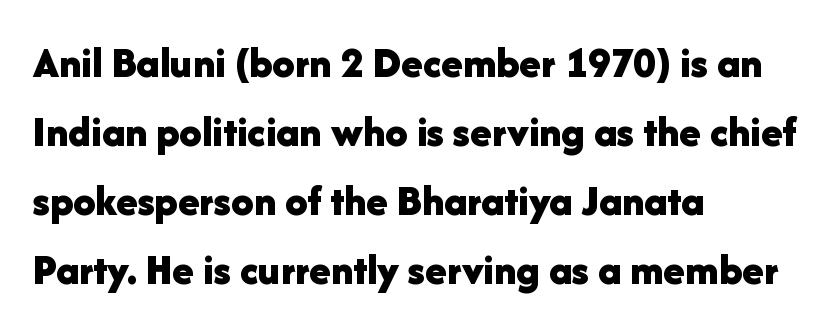
Q: Is the text bold? A: Yes.
Q: Is the text italic (slanted)? A: No, it is upright.
Q: Is the typeface a serif or a sans-serif typeface? A: Sans-serif.
Q: Is the text underlined? A: No.
Q: How is the paragraph aligned? A: Left-aligned.
Q: Is the spacing between letters normal or unusually wide? A: Normal.
Q: Is the spacing between lines tight, normal or loose? A: Normal.
Q: Width (condensed, normal, or wide)? A: Normal.
Q: Stroke contrast? A: Low.
Q: x-height? A: Medium.
Q: Monospaced? A: No.
